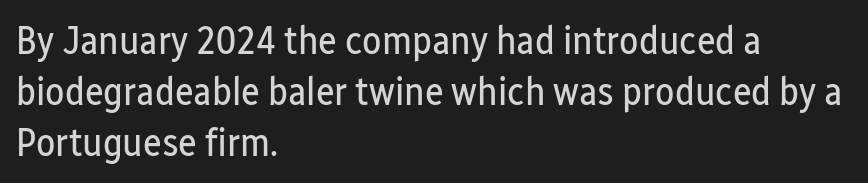
Serif or sans? Sans — the stroke terminals are bare. Letters rest on an invisible, unmarked baseline. These lines are rendered in a variable-pitch font. Caption: face not bold, strokes unweighted. Each new line begins a customary step beneath the previous one.
